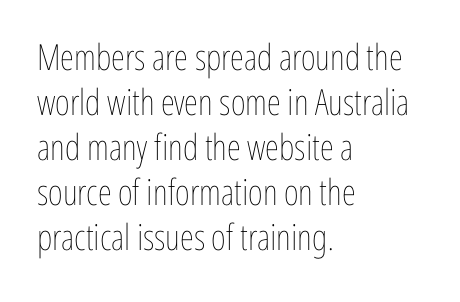
Tracking here is standard; glyphs follow each other at the usual distance. You can tell it's not italic because the verticals are truly vertical. Summary of weight: not heavy and not bold. The zone under the glyphs is completely vacant. Leading: standard. Note the varied advance widths — an 'i' is clearly narrower than an 'm'.
